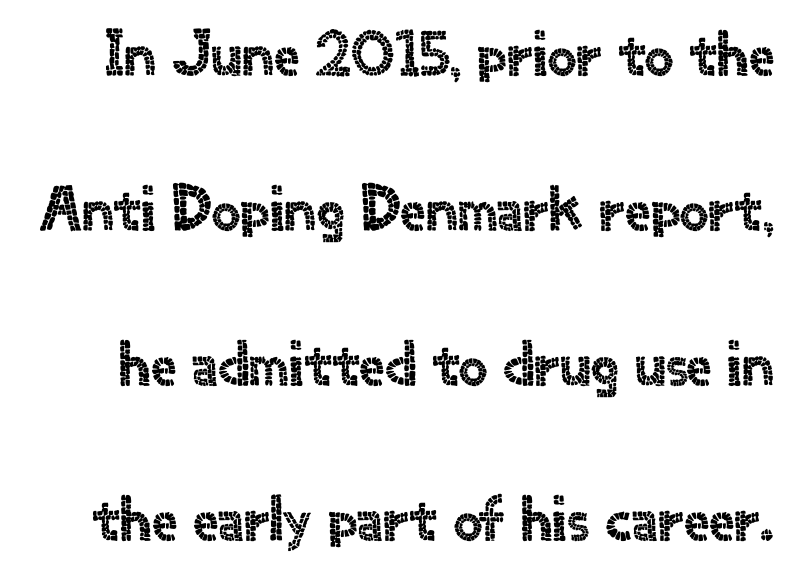
The image shows 64 px sans-serif type, upright; set loose line spacing (2.42x), normal letter spacing, not underlined; a small x-height.
